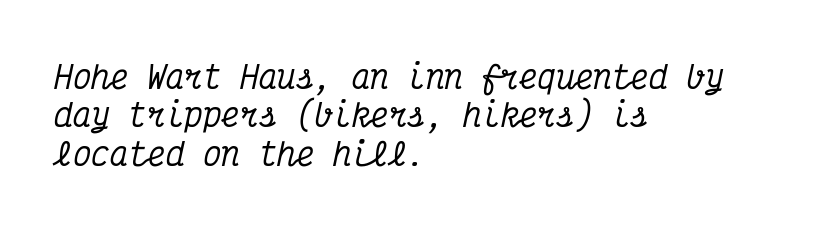
{"serif": "yes", "italic": "yes", "lean": "right", "slant_degrees": 12, "width": "condensed", "stroke_contrast": "medium", "x_height": "medium", "monospaced": "yes", "underline": "no", "align": "left", "line_spacing_ratio": 1.24, "letter_spacing": "normal", "letter_spacing_em": 0.0, "glyph_px": 31}
